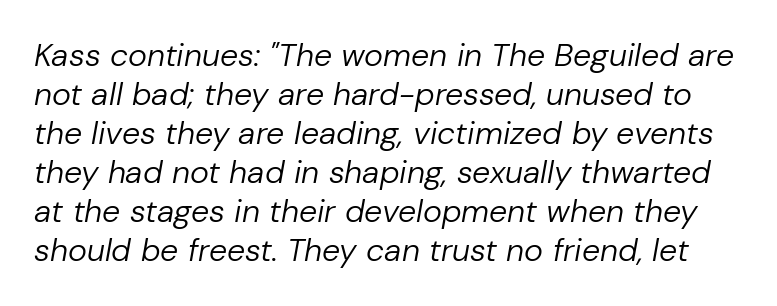
The image shows 32 px regular-weight type, italic (leaning right); set line spacing 1.22x, normal letter spacing, not underlined; low stroke contrast and a medium x-height.
